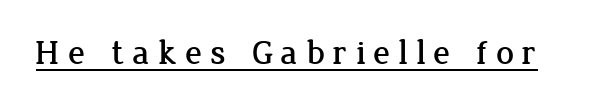
Compared with undecorated copy, this sample adds a rule below the words. This is roman type, the default non-slanted kind. Here the designer chose a conventional face with non-uniform glyph widths. The glyphs in this specimen are seriffed. Tracking here is generous; glyphs stand well apart from one another.
